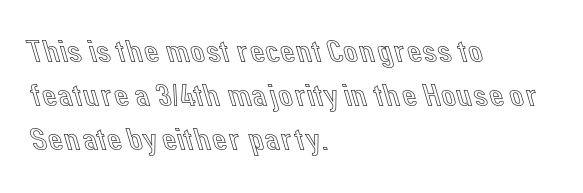
Q: Is the text italic (slanted)? A: Yes.
Q: Is the text underlined? A: No.
Q: How is the paragraph aligned? A: Left-aligned.
Q: Is the spacing between letters normal or unusually wide? A: Normal.
Q: Is the spacing between lines tight, normal or loose? A: Normal.
Q: Width (condensed, normal, or wide)? A: Normal.
Q: x-height? A: Medium.
Q: Monospaced? A: No.
